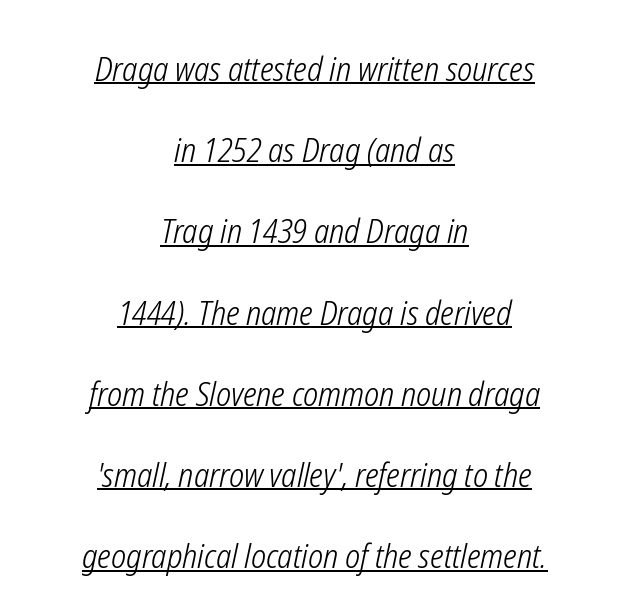
Q: Is the text bold? A: No.
Q: Is the text italic (slanted)? A: Yes, it leans right by about 12 degrees.
Q: Is the text underlined? A: Yes.
Q: How is the paragraph aligned? A: Centered.
Q: Is the spacing between letters normal or unusually wide? A: Normal.
Q: Is the spacing between lines tight, normal or loose? A: Loose.
Q: Width (condensed, normal, or wide)? A: Condensed.
Q: Stroke contrast? A: Low.
Q: x-height? A: Medium.
Q: Monospaced? A: No.
